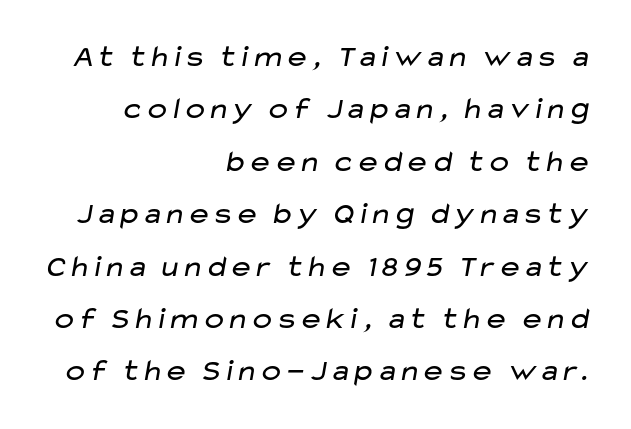
{"serif": "no", "bold": "no", "weight": "regular", "width": "wide", "stroke_contrast": "low", "x_height": "medium", "monospaced": "no", "underline": "no", "align": "right", "line_spacing": "normal", "line_spacing_ratio": 1.69, "letter_spacing": "normal", "letter_spacing_em": 0.0, "glyph_px": 31}
